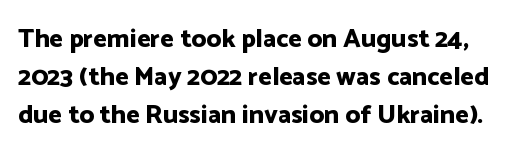
Q: Is the text bold? A: Yes.
Q: Is the text italic (slanted)? A: No, it is upright.
Q: Is the text underlined? A: No.
Q: Is the spacing between letters normal or unusually wide? A: Normal.
Q: Is the spacing between lines tight, normal or loose? A: Normal.
